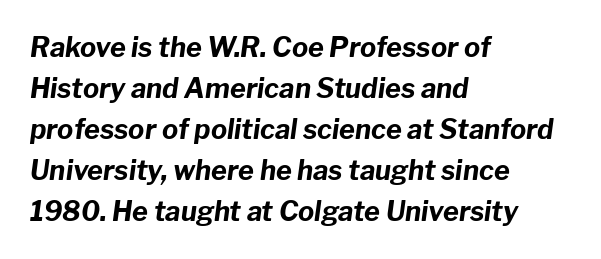
Vertical spacing — default. Tracking value appears to be zero — textbook default spacing. Its strokes are broad and dark, the hallmark of bold type. Compared with a centered layout, this one pins lines to the left instead. Looking at the ascenders, they clearly lean. Check under the words: just untouched page.
